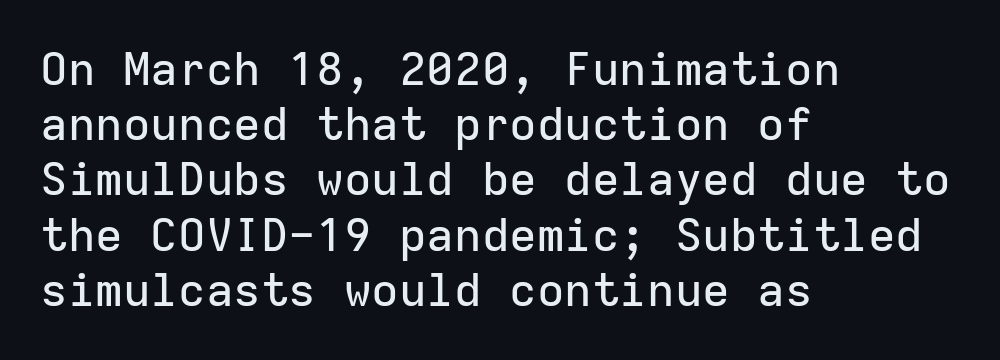
The image shows 46 px sans-serif type, upright, monospaced; set left-aligned, line spacing 1.2x, normal letter spacing, not underlined; low stroke contrast and a medium x-height.
